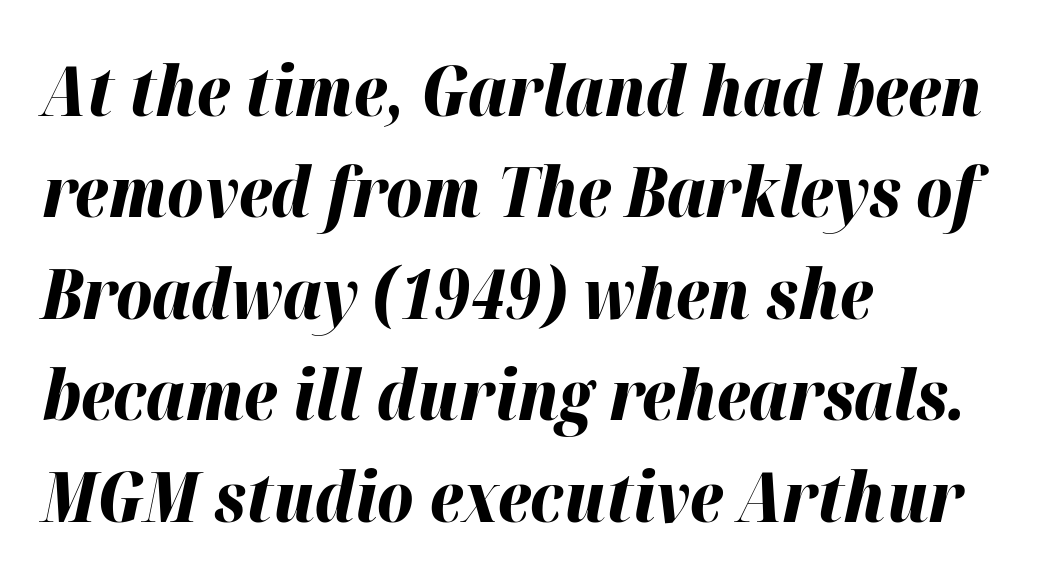
Nobody touched the tracking dial on this one. The typesetting leans heavy: a genuine bold. Yep, that's italic — everything's leaning. Alignment: flush left. Each row of text sits above clean, open space.
